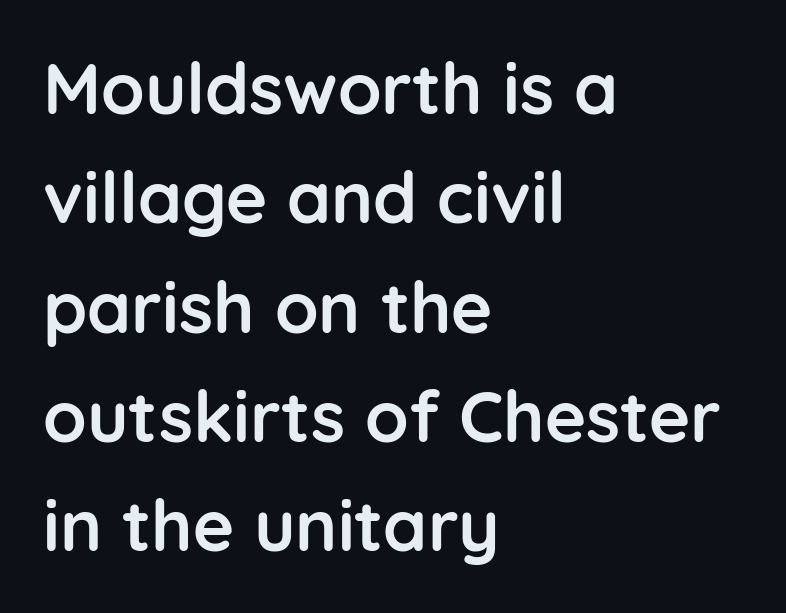
Q: Is the text bold? A: Yes.
Q: Is the text italic (slanted)? A: No, it is upright.
Q: Is the typeface a serif or a sans-serif typeface? A: Sans-serif.
Q: Is the text underlined? A: No.
Q: How is the paragraph aligned? A: Left-aligned.
Q: Is the spacing between letters normal or unusually wide? A: Normal.
Q: Is the spacing between lines tight, normal or loose? A: Normal.
Q: Width (condensed, normal, or wide)? A: Normal.
Q: Stroke contrast? A: Low.
Q: x-height? A: Medium.
Q: Monospaced? A: No.
